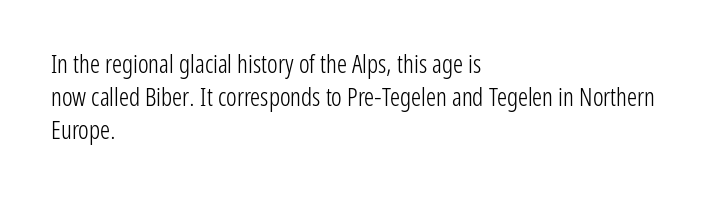
The setting favours the left margin, as ordinary paragraphs usually do. The letters stand upright; this is a roman face. Does the leading feel generous? No, just average. The passage shown has conventional tracking throughout. Each stroke keeps to a modest, everyday thickness or less.
